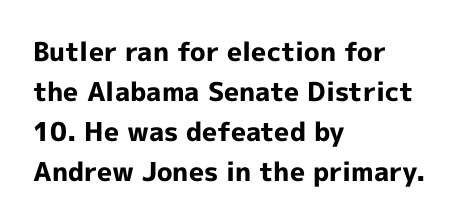
The letterforms sit shoulder to shoulder at normal distance. If you measured baseline to baseline, you'd find a middling distance. The specimen omits any rule beneath the text block's lines. These lines stack with their left ends in a neat column.
